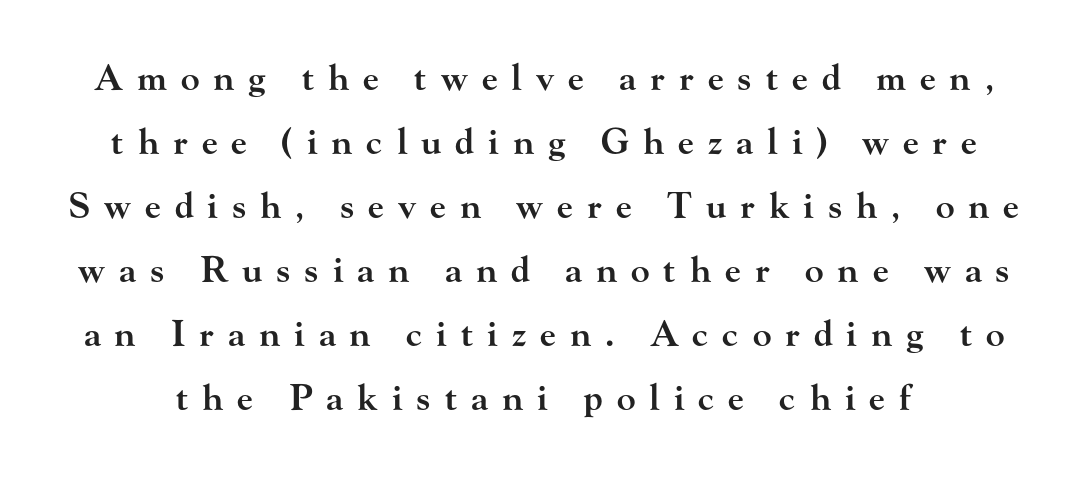
{"serif": "yes", "italic": "no", "bold": "semi", "weight": "semibold", "width": "wide", "stroke_contrast": "high", "x_height": "small", "monospaced": "no", "underline": "no", "line_spacing_ratio": 1.83, "letter_spacing": "wide", "letter_spacing_em": 0.4, "glyph_px": 35}
